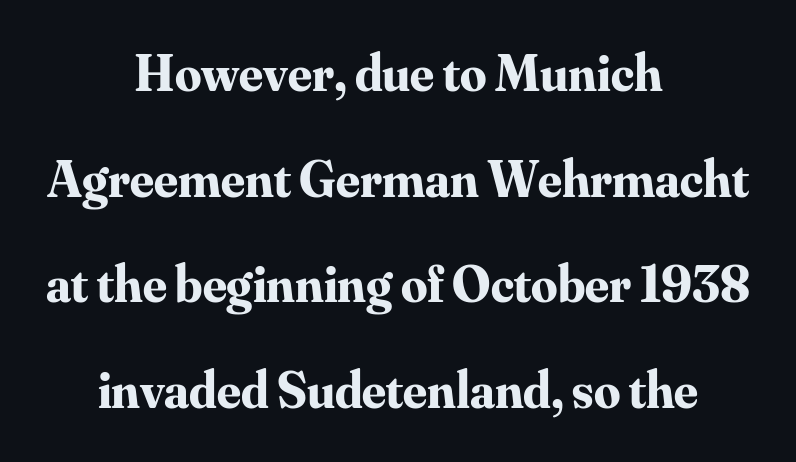
The image shows 52 px bold serif type, upright; set centered, loose line spacing (2.03x), normal letter spacing, not underlined; medium stroke contrast and a small x-height.
